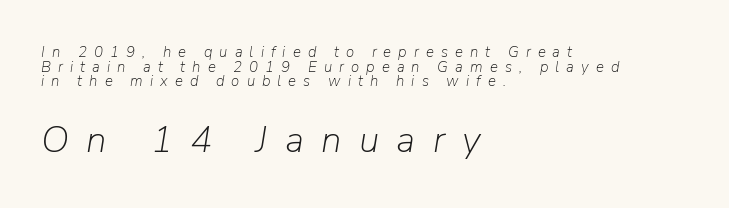
The rendering uses natural spacing where letterforms have individual widths. The text block is weighted toward the left margin, trailing off unevenly rightward. No word sits above an underline. The gaps between neighbouring characters are conspicuously large. The letters look calm and open, with moderate or lighter stems. Yep, that's italic — everything's leaning.
